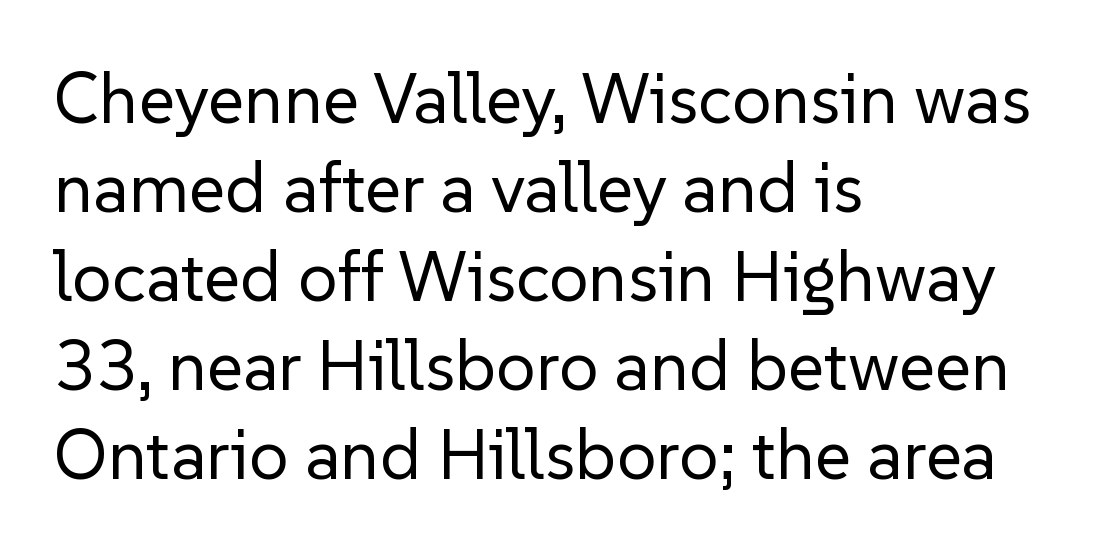
Q: Is the text bold? A: No.
Q: Is the text italic (slanted)? A: No, it is upright.
Q: Is the typeface a serif or a sans-serif typeface? A: Sans-serif.
Q: Is the text underlined? A: No.
Q: How is the paragraph aligned? A: Left-aligned.
Q: Is the spacing between letters normal or unusually wide? A: Normal.
Q: Is the spacing between lines tight, normal or loose? A: Normal.
Q: Width (condensed, normal, or wide)? A: Normal.
Q: Stroke contrast? A: Low.
Q: x-height? A: Medium.
Q: Monospaced? A: No.
